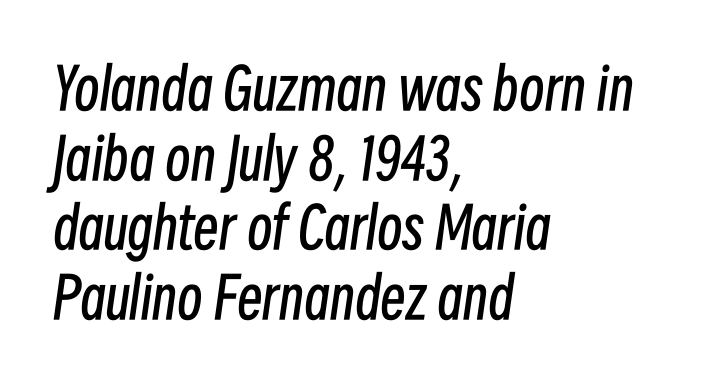
Q: Is the text bold? A: No.
Q: Is the text italic (slanted)? A: Yes, it leans right by about 8 degrees.
Q: Is the text underlined? A: No.
Q: How is the paragraph aligned? A: Left-aligned.
Q: Is the spacing between letters normal or unusually wide? A: Normal.
Q: Width (condensed, normal, or wide)? A: Condensed.
Q: Stroke contrast? A: Low.
Q: x-height? A: Medium.
Q: Monospaced? A: No.
